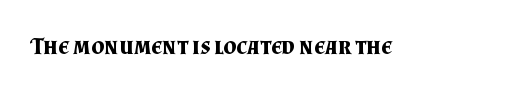
Q: Is the text bold? A: Yes.
Q: Is the text italic (slanted)? A: No, it is upright.
Q: Is the text underlined? A: No.
Q: Is the spacing between letters normal or unusually wide? A: Normal.
